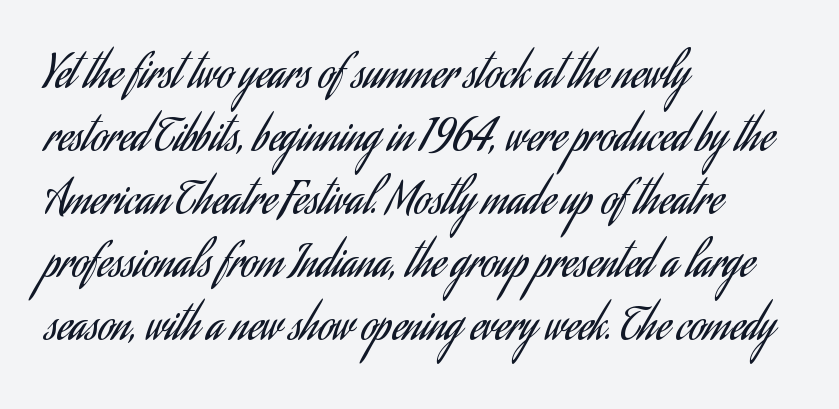
{"serif": "no", "bold": "no", "weight": "regular", "width": "condensed", "stroke_contrast": "low", "x_height": "small", "monospaced": "no", "underline": "no", "align": "left", "line_spacing": "normal", "line_spacing_ratio": 1.43, "letter_spacing": "normal", "letter_spacing_em": 0.0, "glyph_px": 44}
